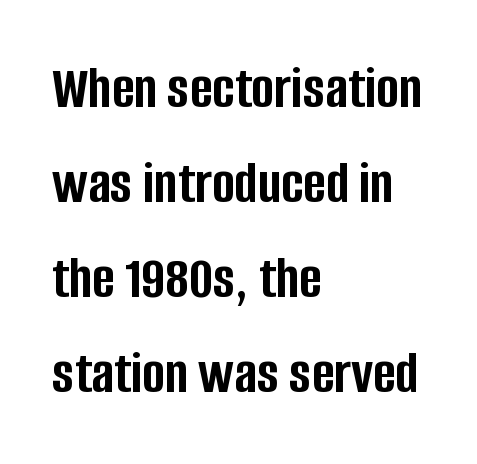
Q: Is the text bold? A: Yes.
Q: Is the text italic (slanted)? A: No, it is upright.
Q: Is the typeface a serif or a sans-serif typeface? A: Sans-serif.
Q: Is the text underlined? A: No.
Q: How is the paragraph aligned? A: Left-aligned.
Q: Is the spacing between letters normal or unusually wide? A: Normal.
Q: Is the spacing between lines tight, normal or loose? A: Normal.
Q: Width (condensed, normal, or wide)? A: Condensed.
Q: Stroke contrast? A: Low.
Q: x-height? A: Large.
Q: Monospaced? A: No.
